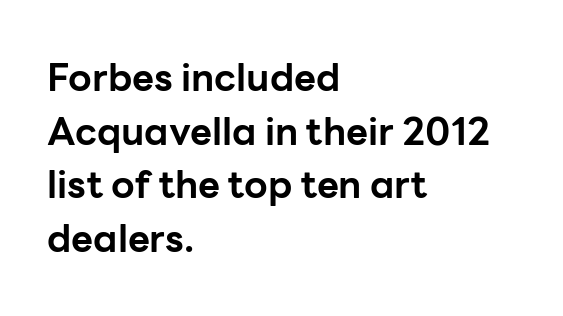
Short and long lines alike share a common starting point at left. Observe the absence of serifs on each vertical stroke in this sample. A typesetter would mark this as roman, not italic. The rendering uses a moderate line-height, typical for paragraphs. Proportional: the letters do not fall into vertical columns.
